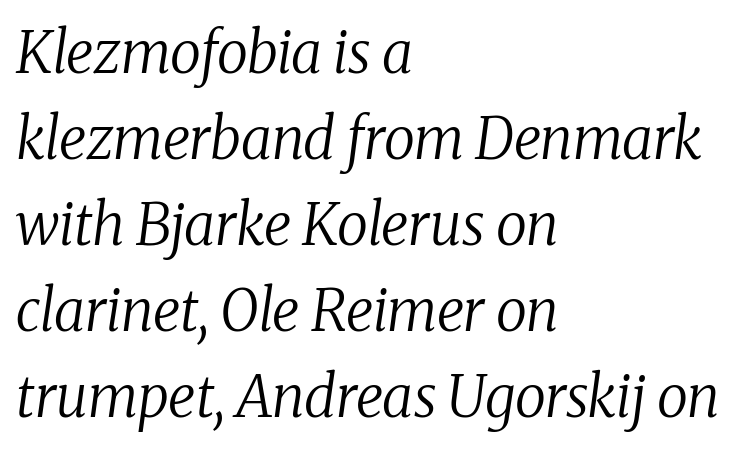
Q: Is the text bold? A: No.
Q: Is the text italic (slanted)? A: Yes, it leans right by about 8 degrees.
Q: Is the typeface a serif or a sans-serif typeface? A: Serif.
Q: Is the text underlined? A: No.
Q: How is the paragraph aligned? A: Left-aligned.
Q: Is the spacing between letters normal or unusually wide? A: Normal.
Q: Is the spacing between lines tight, normal or loose? A: Normal.
Q: Width (condensed, normal, or wide)? A: Normal.
Q: Stroke contrast? A: Medium.
Q: x-height? A: Medium.
Q: Monospaced? A: No.
